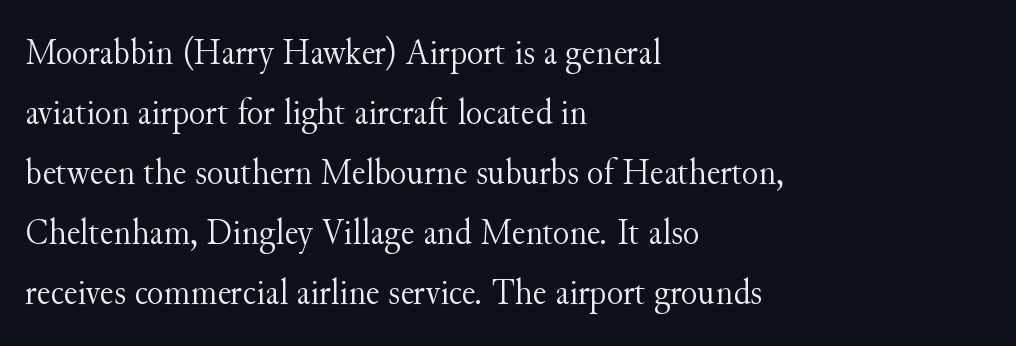
The image shows 38 px light serif type, upright; set left-aligned, normal line spacing (1.58x), normal letter spacing, not underlined; medium stroke contrast and a small x-height.
